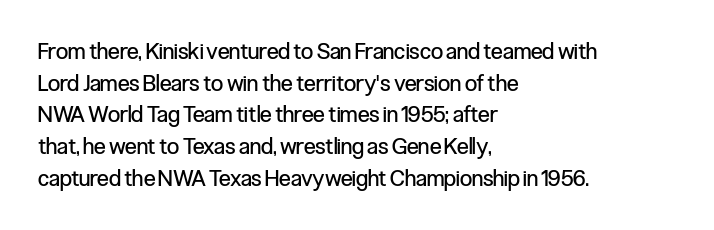
{"italic": "no", "bold": "no", "underline": "no", "align": "left", "line_spacing": "normal", "line_spacing_ratio": 1.44, "letter_spacing": "normal", "letter_spacing_em": 0.0, "glyph_px": 22}
